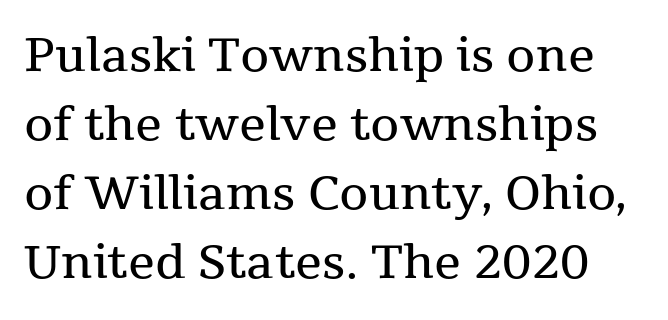
Normally led — the rows are evenly, conventionally spaced. Weight: in the light-to-regular range. This sample uses an upright cut, with every glyph sitting square on the baseline. Varying glyph widths throughout — classic text-font behaviour.
